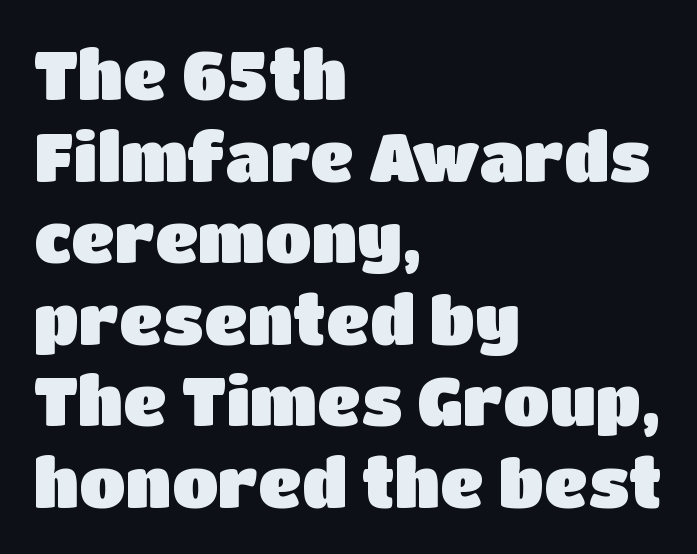
There is no visible air inserted between adjacent glyphs. You could not count columns in this text — the font is proportionally spaced. Each letter's strokes conclude bluntly, with no projecting serifs. A classic flush-left, rag-right setting is used for this passage. The letters stand straight up with perfectly vertical stems. This rendering features lettering with no underline.
